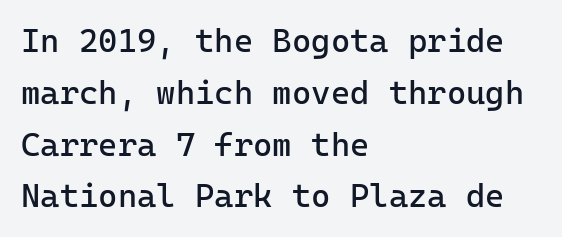
The image shows 33 px regular-weight sans-serif type, upright, monospaced; set left-aligned, normal line spacing (1.57x), normal letter spacing, not underlined; low stroke contrast and a medium x-height.
